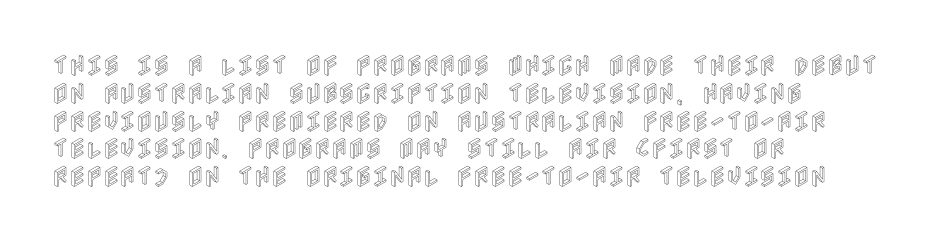
{"italic": "no", "underline": "no", "align": "left", "line_spacing_ratio": 1.21, "letter_spacing": "normal", "letter_spacing_em": 0.0, "glyph_px": 23}
